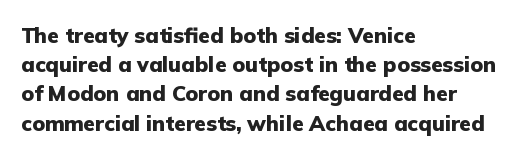
{"italic": "no", "bold": "yes", "underline": "no", "align": "left", "line_spacing": "normal", "line_spacing_ratio": 1.39, "letter_spacing": "normal", "letter_spacing_em": 0.0, "glyph_px": 21}
